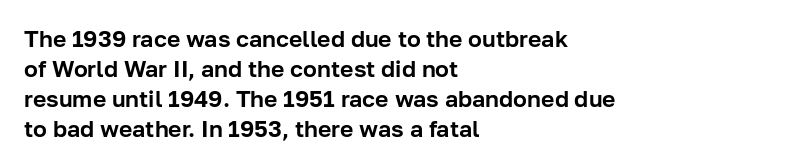
The image shows 23 px text type, upright; set left-aligned, normal line spacing (1.3x), normal letter spacing, not underlined.
